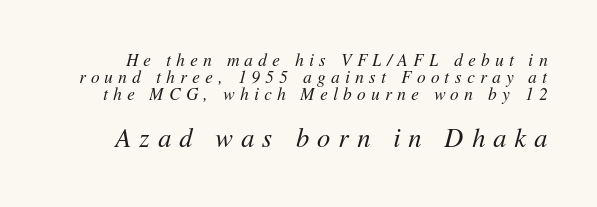
{"italic": "yes", "lean": "right", "slant_degrees": 11, "bold": "no", "underline": "no", "line_spacing": "tight", "line_spacing_ratio": 1.01, "letter_spacing": "wide", "letter_spacing_em": 0.32, "larger_block": "second", "size_ratio": 1.53, "glyph_px": 26}
